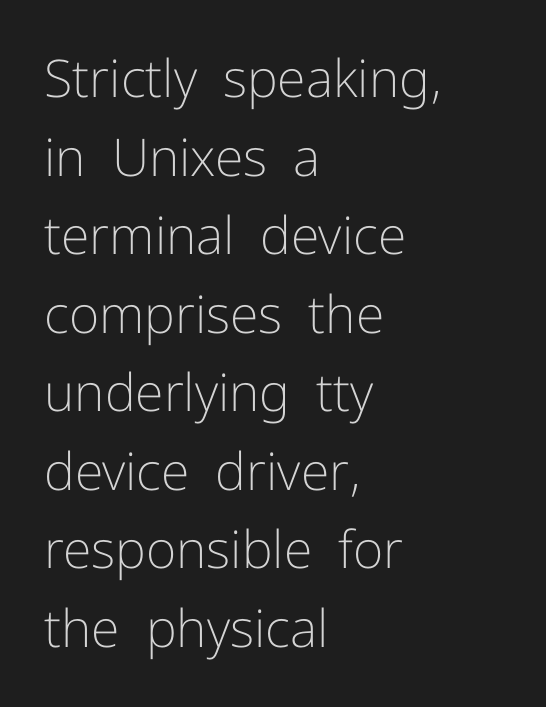
The text block is weighted toward the left margin, trailing off unevenly rightward. Type style note: lacks serifs. Is the letter spacing exaggerated? No — it looks like the ordinary default. It's the straight-up-and-down kind of type. What's the leading like? Ordinary, nothing unusual.
